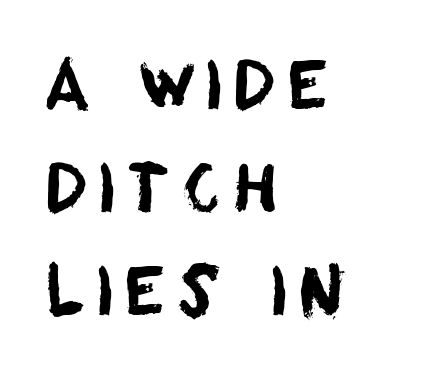
Q: Is the typeface a serif or a sans-serif typeface? A: Sans-serif.
Q: Is the text underlined? A: No.
Q: How is the paragraph aligned? A: Left-aligned.
Q: Is the spacing between lines tight, normal or loose? A: Normal.
Q: Width (condensed, normal, or wide)? A: Normal.
Q: Stroke contrast? A: Low.
Q: x-height? A: Large.
Q: Monospaced? A: No.
